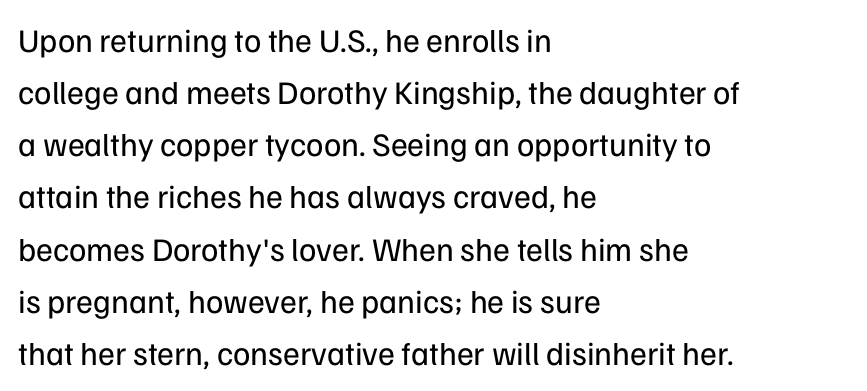
Q: Is the text bold? A: No.
Q: Is the text italic (slanted)? A: No, it is upright.
Q: Is the typeface a serif or a sans-serif typeface? A: Sans-serif.
Q: Is the text underlined? A: No.
Q: How is the paragraph aligned? A: Left-aligned.
Q: Is the spacing between letters normal or unusually wide? A: Normal.
Q: Is the spacing between lines tight, normal or loose? A: Normal.
Q: Width (condensed, normal, or wide)? A: Normal.
Q: Stroke contrast? A: Low.
Q: x-height? A: Medium.
Q: Monospaced? A: No.
